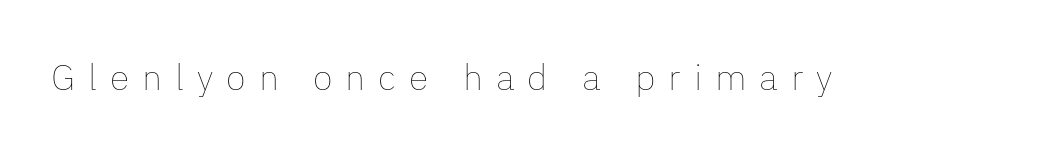
{"italic": "no", "bold": "no", "weight": "thin", "width": "normal", "stroke_contrast": "low", "x_height": "medium", "monospaced": "no", "underline": "no", "letter_spacing": "wide", "letter_spacing_em": 0.36, "glyph_px": 36}
